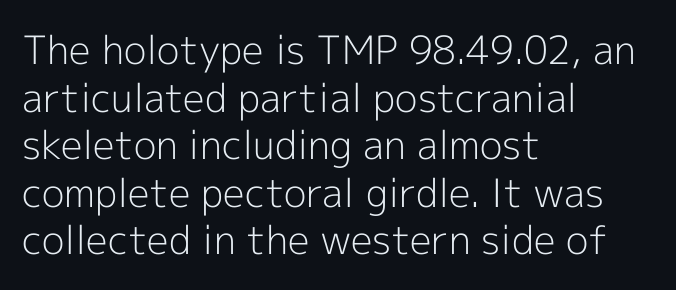
{"serif": "no", "italic": "no", "bold": "no", "weight": "light", "width": "normal", "x_height": "medium", "monospaced": "no", "underline": "no", "align": "left", "line_spacing_ratio": 1.22, "letter_spacing": "normal", "letter_spacing_em": 0.0, "glyph_px": 39}
